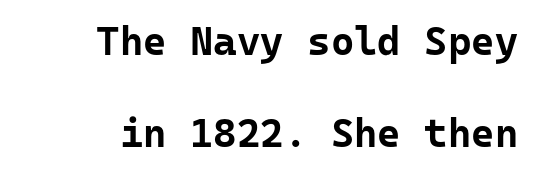
Q: Is the text bold? A: Yes.
Q: Is the text italic (slanted)? A: No, it is upright.
Q: Is the typeface a serif or a sans-serif typeface? A: Sans-serif.
Q: Is the text underlined? A: No.
Q: How is the paragraph aligned? A: Right-aligned.
Q: Is the spacing between letters normal or unusually wide? A: Normal.
Q: Is the spacing between lines tight, normal or loose? A: Loose.
Q: Width (condensed, normal, or wide)? A: Normal.
Q: Stroke contrast? A: Low.
Q: x-height? A: Medium.
